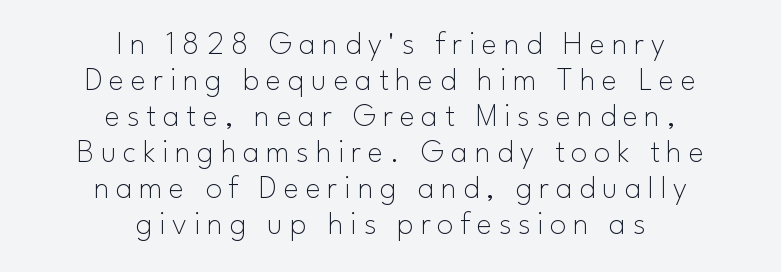
Q: Is the text bold? A: No.
Q: Is the text italic (slanted)? A: No, it is upright.
Q: Is the typeface a serif or a sans-serif typeface? A: Sans-serif.
Q: Is the text underlined? A: No.
Q: How is the paragraph aligned? A: Centered.
Q: Is the spacing between letters normal or unusually wide? A: Unusually wide.
Q: Is the spacing between lines tight, normal or loose? A: Tight.
Q: Width (condensed, normal, or wide)? A: Normal.
Q: Stroke contrast? A: Low.
Q: x-height? A: Small.
Q: Monospaced? A: No.
